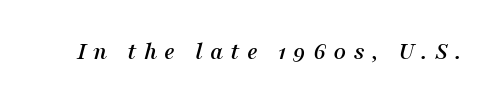
{"italic": "yes", "lean": "right", "slant_degrees": 16, "underline": "no", "letter_spacing": "wide", "letter_spacing_em": 0.29, "glyph_px": 25}
